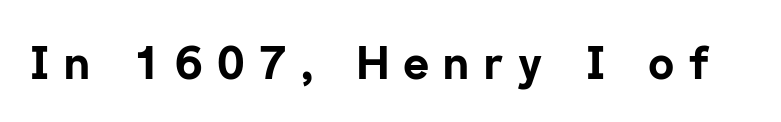
The image shows 45 px bold sans-serif type, upright; set unusually wide letter spacing (+0.32 em), not underlined; low stroke contrast and a medium x-height.
